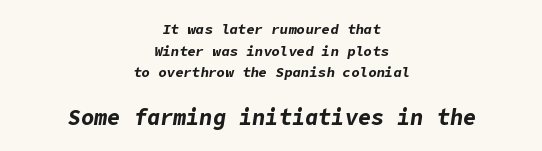
The typesetting leans heavy: a genuine bold. Is the lower block the larger one? Yes — the lower block carries the bigger type. The strip under each line holds only bare page. Rendered with sloped, italic letterforms. Letter spacing: default. If you measured baseline to baseline, you'd find a middling distance.
